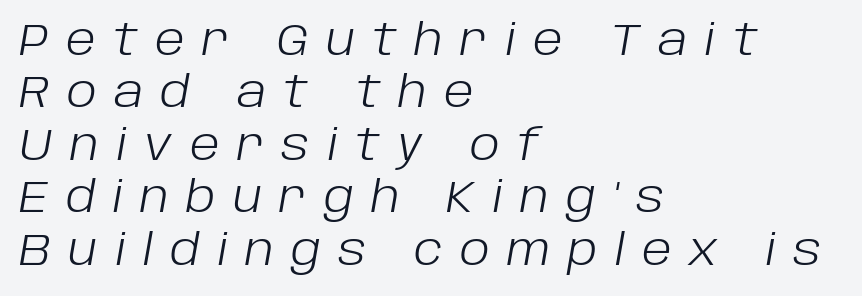
The face looks like a standard text weight, possibly lighter. Line starts are locked; line ends wander. Slanted lettering throughout. This sample uses expanded letter spacing, leaving extra air between glyphs. The area under the type is left untouched. Proportional: the letters do not fall into vertical columns.
